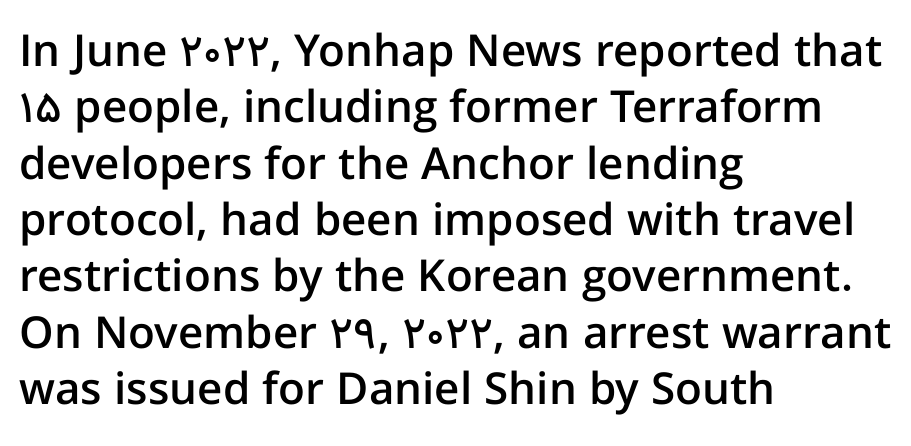
Q: Is the text bold? A: Semi-bold.
Q: Is the text italic (slanted)? A: No, it is upright.
Q: Is the typeface a serif or a sans-serif typeface? A: Sans-serif.
Q: Is the text underlined? A: No.
Q: How is the paragraph aligned? A: Left-aligned.
Q: Is the spacing between letters normal or unusually wide? A: Normal.
Q: Is the spacing between lines tight, normal or loose? A: Normal.
Q: Width (condensed, normal, or wide)? A: Normal.
Q: Stroke contrast? A: Low.
Q: x-height? A: Medium.
Q: Monospaced? A: No.
